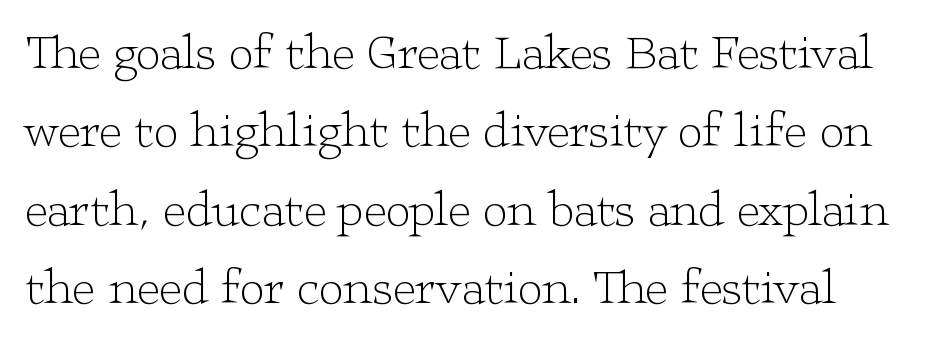
Is this a sans? No — the strokes have serifs. The font is comparable to plain body text, perhaps lighter. Inter-character spacing is left at the font's built-in metrics. This sample has the flowing, uneven cadence of proportional lettering.
